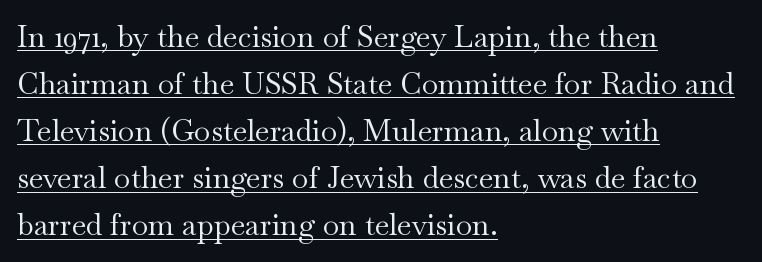
In terms of posture, this sample is upright. Proportional: the letters do not fall into vertical columns. Here the glyphs are tracked normally, forming tight word shapes. Each new line begins a customary step beneath the previous one.
